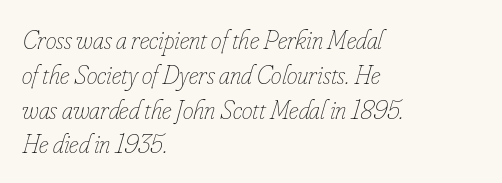
{"italic": "yes", "lean": "right", "slant_degrees": 16, "bold": "no", "underline": "no", "align": "left", "line_spacing": "normal", "line_spacing_ratio": 1.29, "letter_spacing": "normal", "letter_spacing_em": 0.0, "glyph_px": 27}
